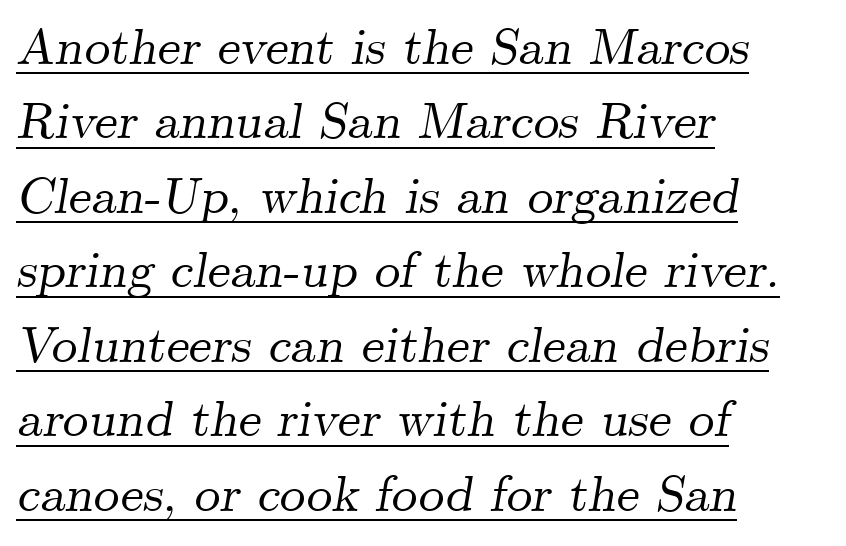
{"serif": "yes", "italic": "yes", "lean": "right", "slant_degrees": 9, "width": "normal", "stroke_contrast": "medium", "x_height": "small", "monospaced": "no", "underline": "yes", "align": "left", "line_spacing": "normal", "line_spacing_ratio": 1.46, "letter_spacing": "normal", "letter_spacing_em": 0.0, "glyph_px": 51}
